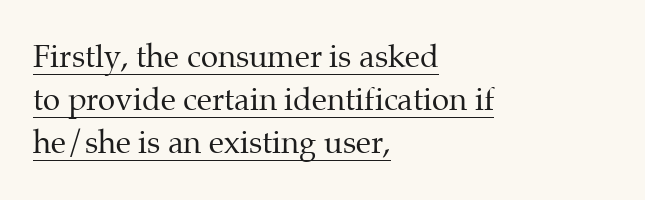
The image shows 31 px regular-weight serif type, upright; set left-aligned, normal line spacing (1.39x), normal letter spacing, underlined; medium stroke contrast and a medium x-height.
